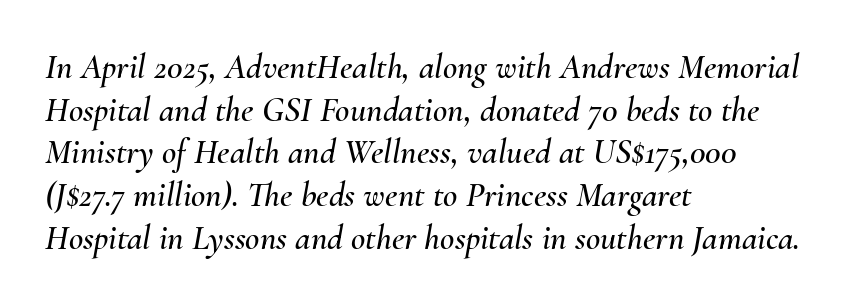
Q: Is the text italic (slanted)? A: Yes, it leans right by about 10 degrees.
Q: Is the text underlined? A: No.
Q: How is the paragraph aligned? A: Left-aligned.
Q: Is the spacing between letters normal or unusually wide? A: Normal.
Q: Width (condensed, normal, or wide)? A: Normal.
Q: Stroke contrast? A: Medium.
Q: x-height? A: Small.
Q: Monospaced? A: No.
